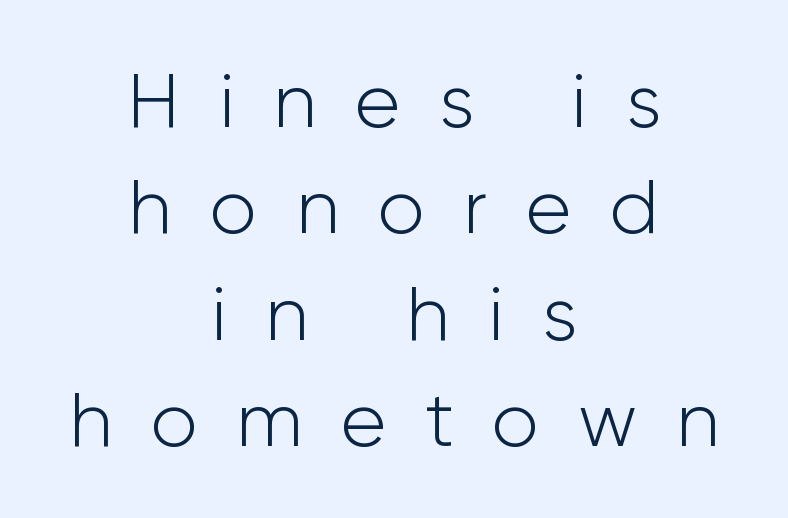
A typesetter would call this proportional, since set widths differ per character. In terms of leading, this rendering sits right in the middle. Are there feet on the stems? There aren't — it's a sans. In CSS terms this would be text-align: center.
